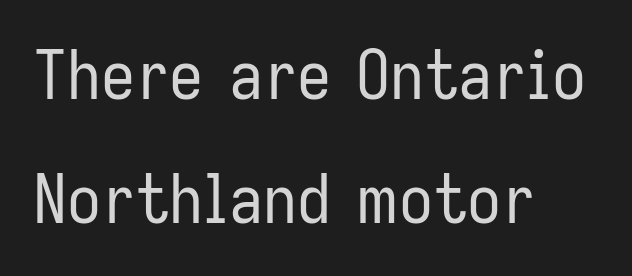
The image shows 68 px regular-weight, condensed sans-serif type, upright; set left-aligned, line spacing 1.82x, normal letter spacing, not underlined; low stroke contrast and a medium x-height.
